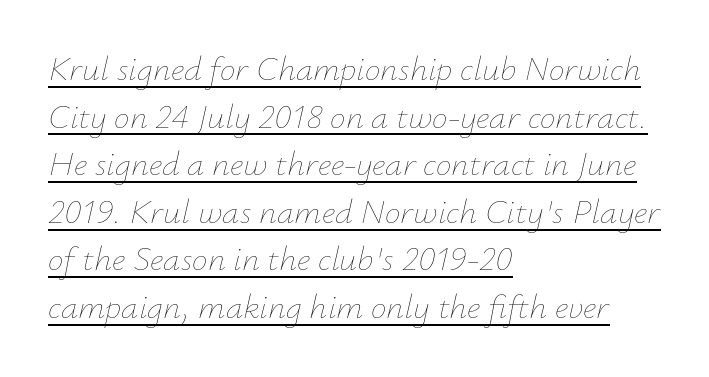
{"italic": "yes", "lean": "right", "slant_degrees": 12, "bold": "no", "weight": "thin", "width": "normal", "stroke_contrast": "low", "x_height": "small", "monospaced": "no", "underline": "yes", "align": "left", "line_spacing": "normal", "line_spacing_ratio": 1.36, "letter_spacing": "normal", "letter_spacing_em": 0.0, "glyph_px": 35}
